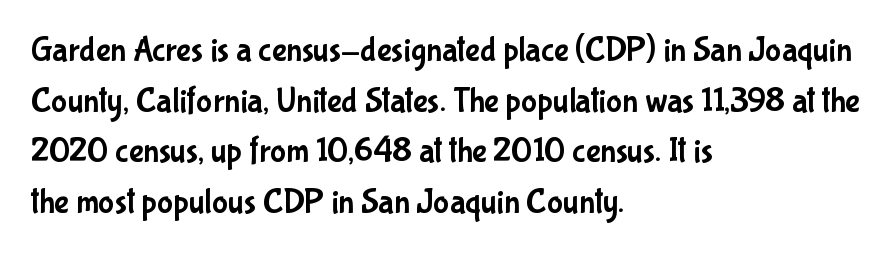
Note: no serifs on the glyphs. Posture: upright roman. This rendering features lettering with no underline. Note the varied advance widths — an 'i' is clearly narrower than an 'm'.
